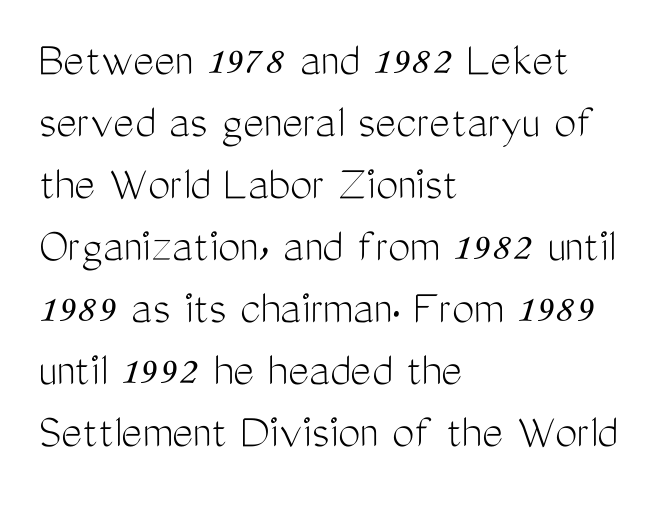
{"serif": "no", "italic": "no", "bold": "no", "weight": "light", "width": "condensed", "stroke_contrast": "medium", "x_height": "medium", "monospaced": "no", "underline": "no", "align": "left", "line_spacing_ratio": 1.24, "letter_spacing": "normal", "letter_spacing_em": 0.0, "glyph_px": 50}
